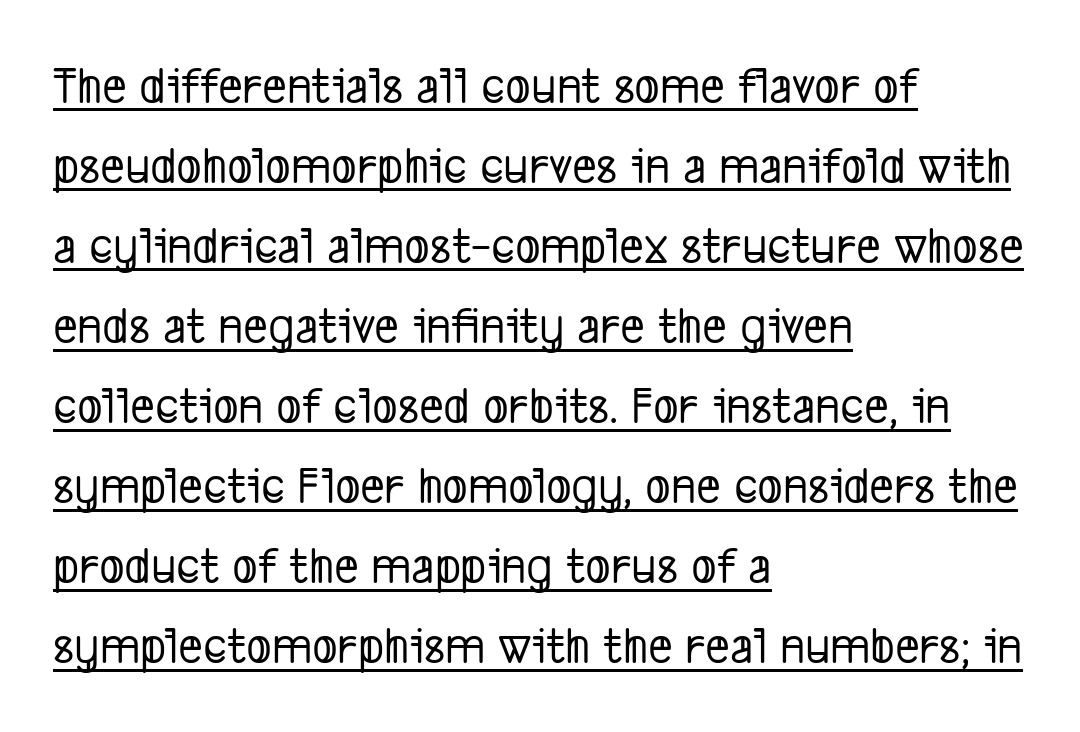
Q: Is the typeface a serif or a sans-serif typeface? A: Sans-serif.
Q: Is the text underlined? A: Yes.
Q: How is the paragraph aligned? A: Left-aligned.
Q: Is the spacing between letters normal or unusually wide? A: Normal.
Q: Is the spacing between lines tight, normal or loose? A: Normal.
Q: Width (condensed, normal, or wide)? A: Condensed.
Q: Stroke contrast? A: Low.
Q: x-height? A: Medium.
Q: Monospaced? A: No.
